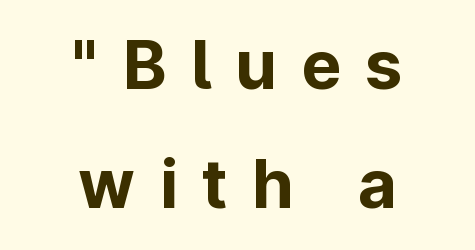
A sans-serif font was chosen for this passage. Notice how the passage keeps no hard edge, just a central spine. The letters are spread apart with noticeably loose tracking. Each glyph is drawn with heavy, bold strokes. Note the varied advance widths — an 'i' is clearly narrower than an 'm'.
